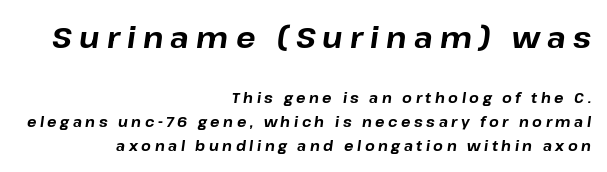
The image shows 29 px bold type, italic (leaning right); set right-aligned, normal line spacing (1.7x), unusually wide letter spacing (+0.25 em), not underlined; the first (top) block is 2.07x larger; low stroke contrast and a medium x-height.
